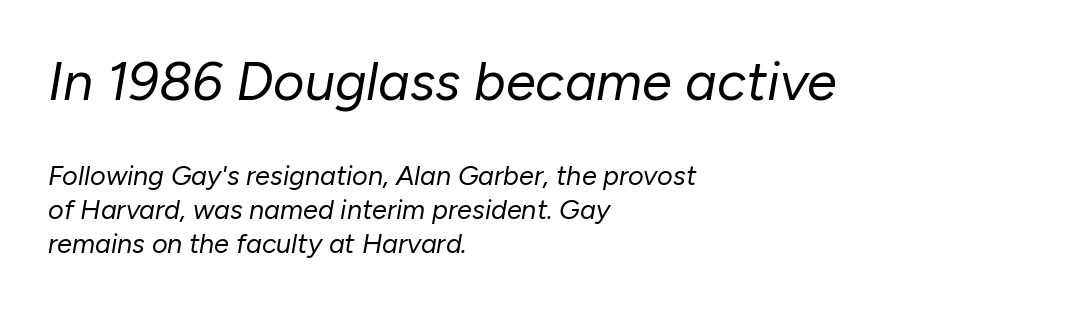
The image shows 54 px regular-weight type, italic (leaning right); set left-aligned, normal line spacing (1.26x), normal letter spacing, not underlined; the first (top) block is 2.0x larger; low stroke contrast and a medium x-height.
